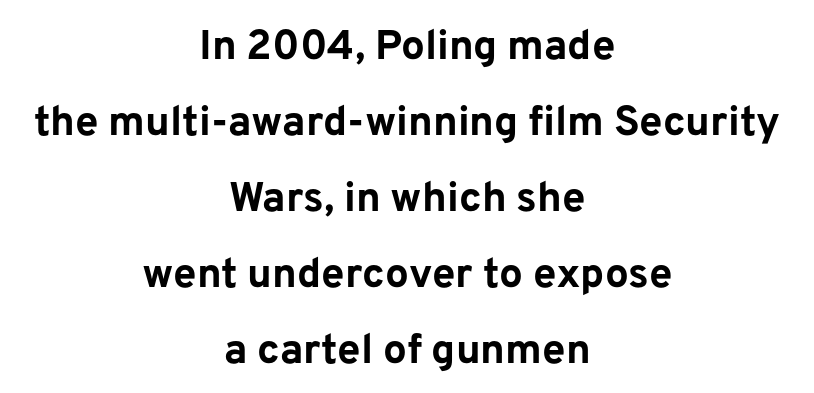
The image shows 42 px bold sans-serif type, upright; set centered, line spacing 1.81x, normal letter spacing, not underlined; low stroke contrast and a medium x-height.
